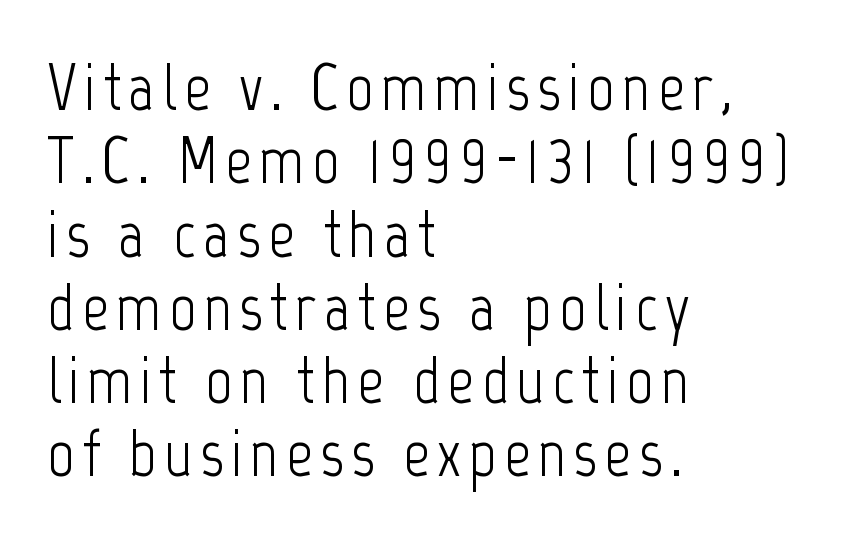
The paragraph shown leans on its left margin. The space directly below the letters is spotless. Nope, not italic — everything's standing straight. Interline gaps are noticeably narrow in this sample.
